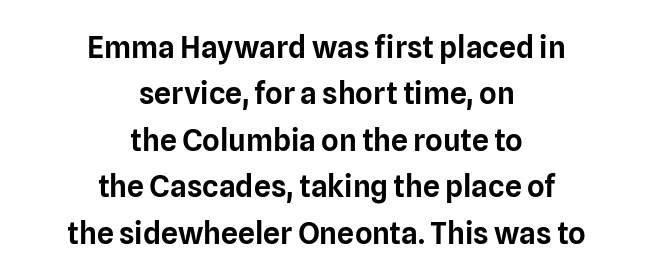
In terms of letterform style, serifs are entirely absent. The letters sit at their default tracking, neither squeezed nor spread. The face used here is proportionally spaced, like ordinary book or web type. The whitespace from short lines is split evenly between both sides.
